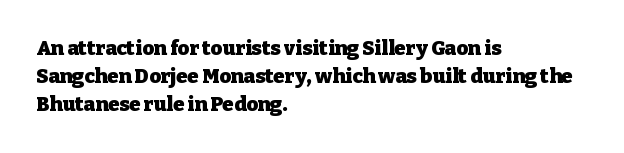
{"italic": "no", "bold": "yes", "underline": "no", "align": "left", "line_spacing": "normal", "line_spacing_ratio": 1.4, "letter_spacing": "normal", "letter_spacing_em": 0.0, "glyph_px": 20}
